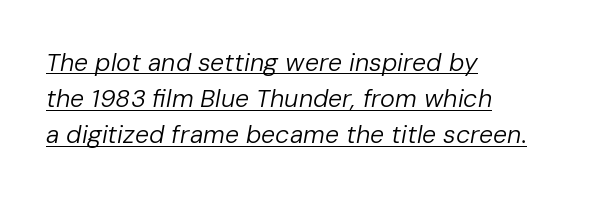
{"italic": "yes", "lean": "right", "slant_degrees": 10, "bold": "no", "underline": "yes", "align": "left", "line_spacing": "normal", "line_spacing_ratio": 1.45, "letter_spacing": "normal", "letter_spacing_em": 0.0, "glyph_px": 25}
